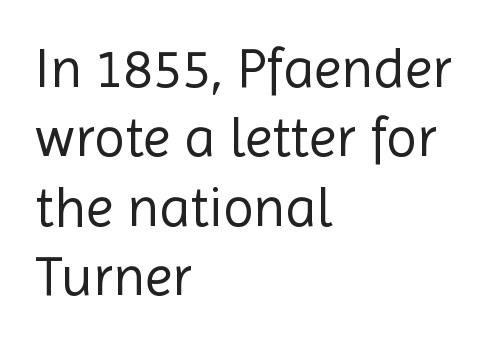
{"serif": "no", "italic": "no", "bold": "no", "weight": "regular", "width": "normal", "x_height": "medium", "monospaced": "no", "underline": "no", "align": "left", "line_spacing_ratio": 1.24, "letter_spacing": "normal", "letter_spacing_em": 0.0, "glyph_px": 56}
